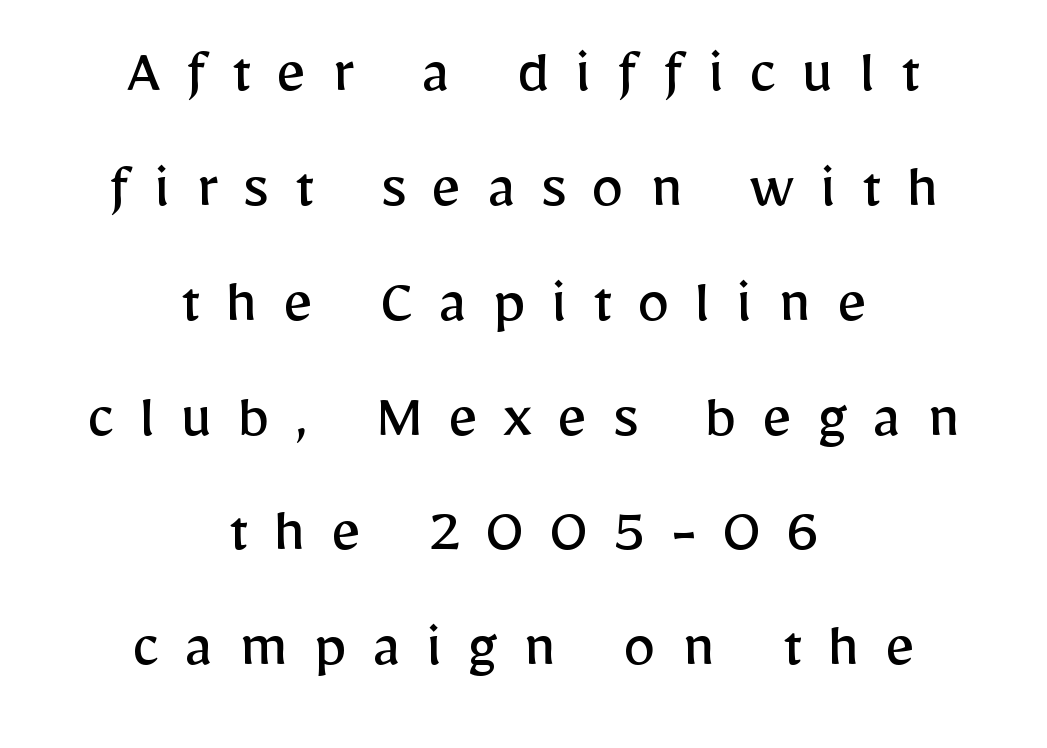
Each letter's strokes conclude bluntly, with no projecting serifs. In CSS terms this would be text-align: center. Ascenders rise straight up at ninety degrees. Weight: regular or lighter.
